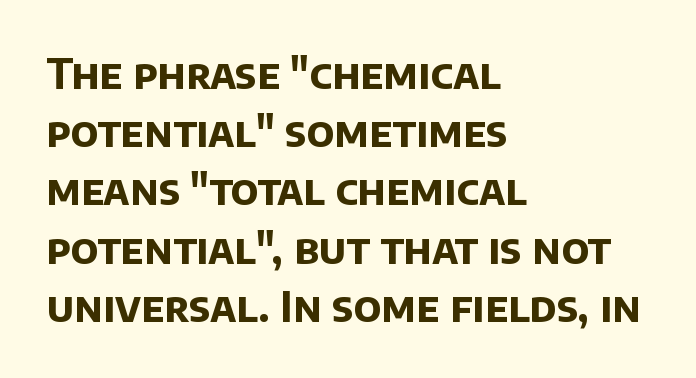
{"serif": "no", "bold": "yes", "weight": "bold", "width": "normal", "stroke_contrast": "low", "x_height": "large", "monospaced": "no", "underline": "no", "align": "left", "line_spacing": "normal", "line_spacing_ratio": 1.42, "letter_spacing": "normal", "letter_spacing_em": 0.0, "glyph_px": 41}
